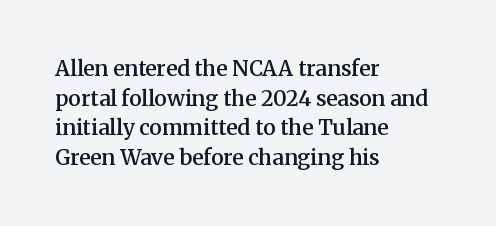
{"italic": "no", "bold": "semi", "underline": "no", "align": "left", "line_spacing": "normal", "line_spacing_ratio": 1.41, "letter_spacing": "normal", "letter_spacing_em": 0.0, "glyph_px": 21}
